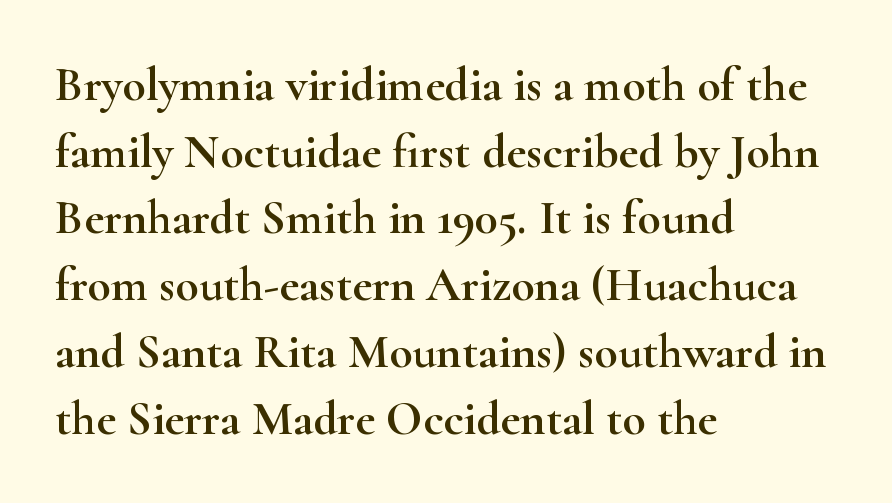
The image shows 48 px wide serif type, upright; set left-aligned, normal line spacing (1.39x), normal letter spacing, not underlined; high stroke contrast and a small x-height.
